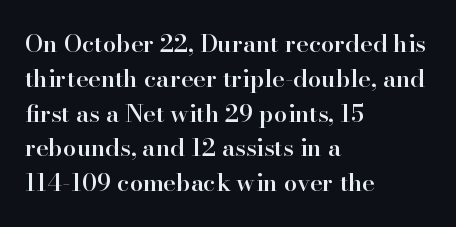
Notice how descenders clear the ascenders below comfortably — that's standard leading. It's the straight-up-and-down kind of type. Horizontally, the lines are justified to the leading edge only. Is the letter spacing exaggerated? No — it looks like the ordinary default. Semibold letterforms, between regular and bold.
